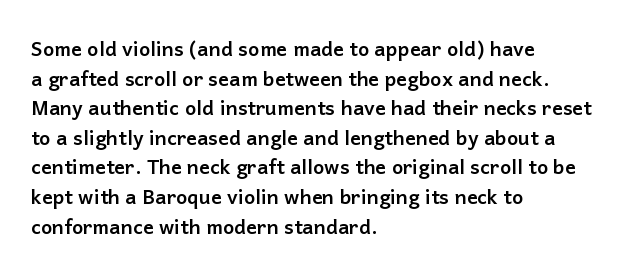
The rendering uses a bold face; every stroke is thick and dark. Compared with a centered layout, this one pins lines to the left instead. Underline: absent. In terms of letterspacing, this is plain default setting. Italic: no, the glyphs are upright roman. How would I describe the line gaps? Plain and ordinary.
